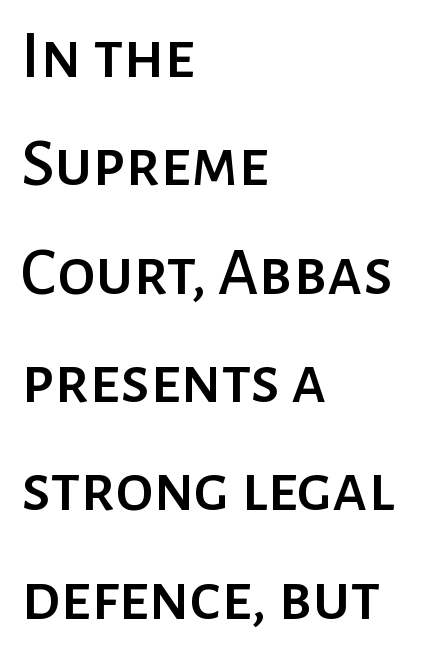
{"serif": "no", "italic": "no", "width": "normal", "stroke_contrast": "low", "x_height": "medium", "monospaced": "no", "underline": "no", "align": "left", "line_spacing": "normal", "line_spacing_ratio": 1.57, "letter_spacing": "normal", "letter_spacing_em": 0.0, "glyph_px": 69}
